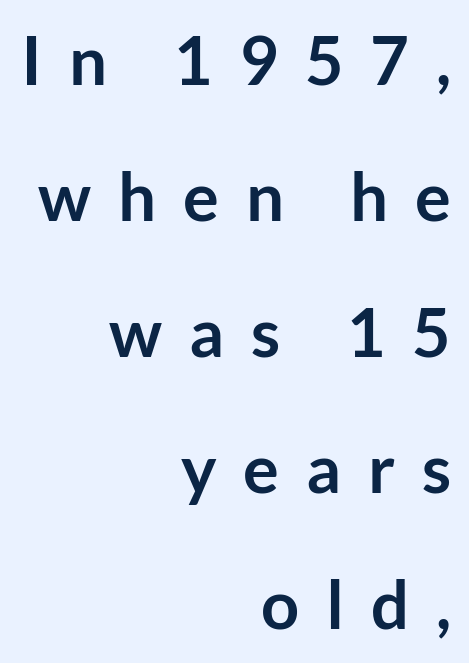
Q: Is the text bold? A: Yes.
Q: Is the text italic (slanted)? A: No, it is upright.
Q: Is the typeface a serif or a sans-serif typeface? A: Sans-serif.
Q: Is the text underlined? A: No.
Q: How is the paragraph aligned? A: Right-aligned.
Q: Is the spacing between letters normal or unusually wide? A: Unusually wide.
Q: Is the spacing between lines tight, normal or loose? A: Loose.
Q: Width (condensed, normal, or wide)? A: Normal.
Q: Stroke contrast? A: Low.
Q: x-height? A: Medium.
Q: Monospaced? A: No.
